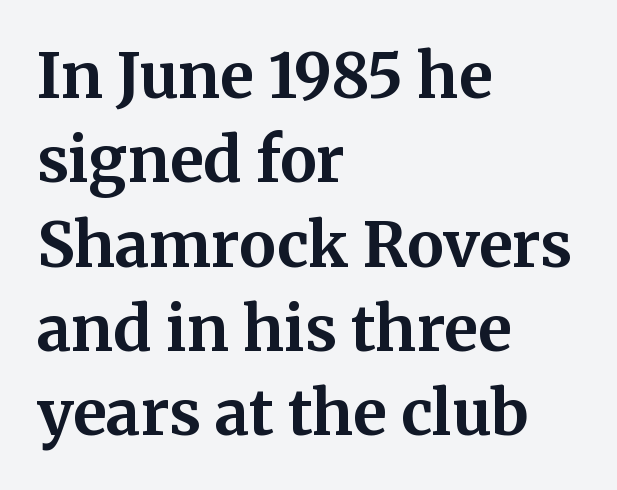
Each glyph is drawn with heavy, bold strokes. Vertical strokes here are truly vertical. The text was rendered using a seriffed face with decorative stroke endings. Check under the words: just untouched page.
